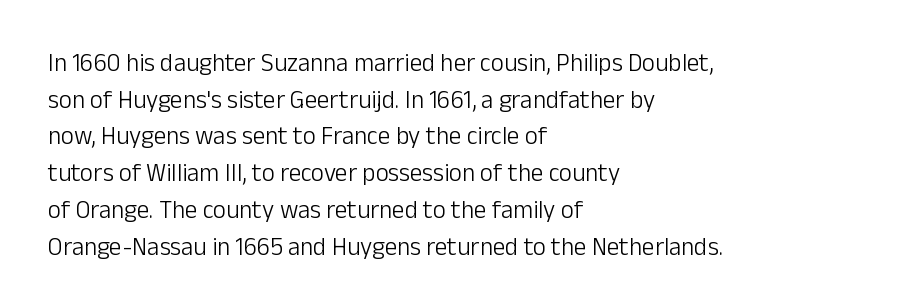
Q: Is the text bold? A: No.
Q: Is the text italic (slanted)? A: No, it is upright.
Q: Is the text underlined? A: No.
Q: How is the paragraph aligned? A: Left-aligned.
Q: Is the spacing between letters normal or unusually wide? A: Normal.
Q: Is the spacing between lines tight, normal or loose? A: Normal.
